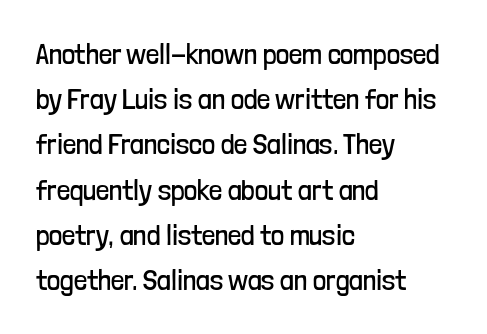
Q: Is the text bold? A: No.
Q: Is the text italic (slanted)? A: No, it is upright.
Q: Is the typeface a serif or a sans-serif typeface? A: Sans-serif.
Q: Is the text underlined? A: No.
Q: How is the paragraph aligned? A: Left-aligned.
Q: Is the spacing between letters normal or unusually wide? A: Normal.
Q: Is the spacing between lines tight, normal or loose? A: Normal.
Q: Width (condensed, normal, or wide)? A: Condensed.
Q: Stroke contrast? A: Low.
Q: x-height? A: Medium.
Q: Monospaced? A: No.
